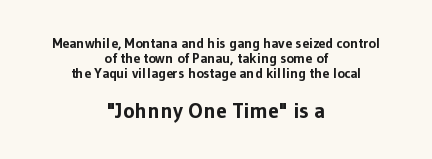
{"italic": "no", "bold": "yes", "underline": "no", "align": "center", "line_spacing": "tight", "line_spacing_ratio": 1.06, "letter_spacing": "normal", "letter_spacing_em": 0.0, "larger_block": "second", "size_ratio": 1.57, "glyph_px": 22}
